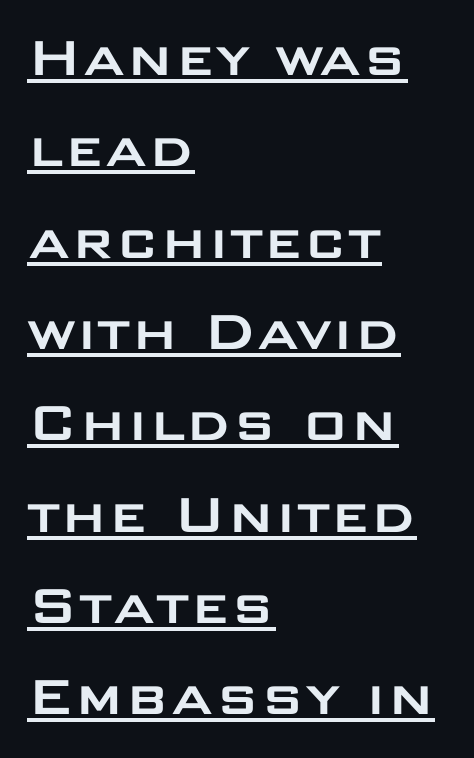
Regarding serifs, this sample does without them. You could not count columns in this text — the font is proportionally spaced. The lettering holds an erect, upright posture throughout. The typesetter has applied underlining to the passage shown. The rows are spaced the way most documents space them. Nobody touched the tracking dial on this one.
